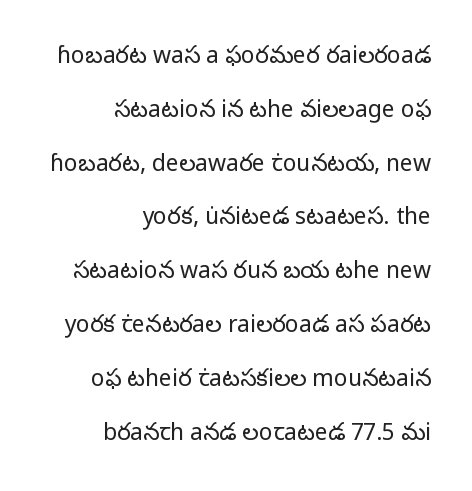
The image shows 23 px text type, upright; set right-aligned, loose line spacing (2.34x), normal letter spacing, not underlined.
